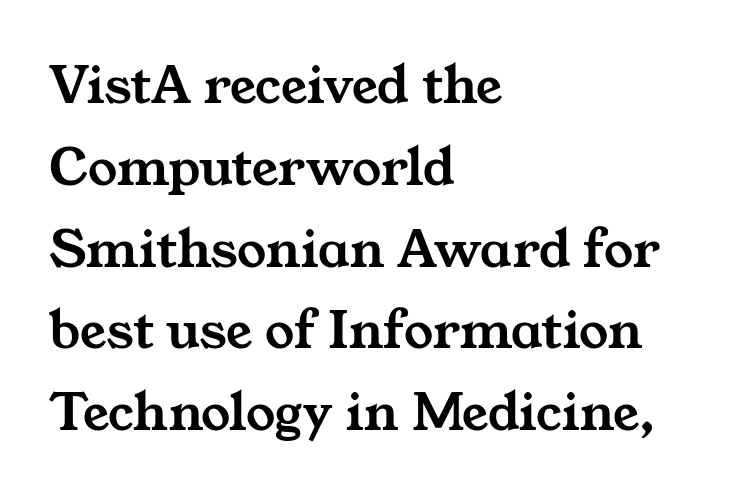
{"serif": "yes", "width": "wide", "stroke_contrast": "medium", "x_height": "medium", "monospaced": "no", "underline": "no", "align": "left", "line_spacing": "normal", "line_spacing_ratio": 1.41, "letter_spacing": "normal", "letter_spacing_em": 0.0, "glyph_px": 58}
